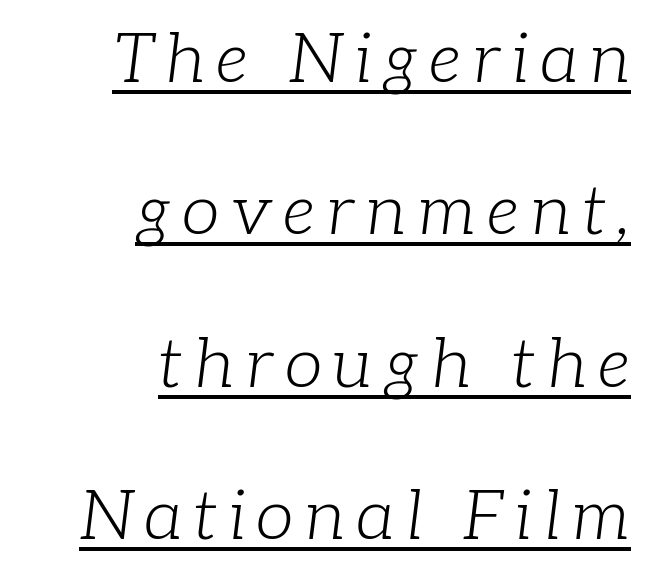
{"serif": "yes", "italic": "yes", "lean": "right", "slant_degrees": 7, "bold": "no", "weight": "light", "width": "normal", "stroke_contrast": "low", "x_height": "medium", "monospaced": "no", "underline": "yes", "align": "right", "line_spacing": "loose", "line_spacing_ratio": 2.21, "glyph_px": 69}
